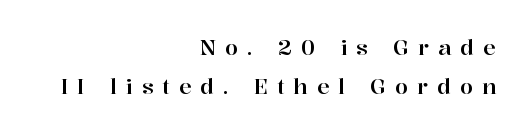
{"italic": "no", "underline": "no", "align": "right", "line_spacing_ratio": 1.87, "letter_spacing": "wide", "letter_spacing_em": 0.43, "glyph_px": 21}
